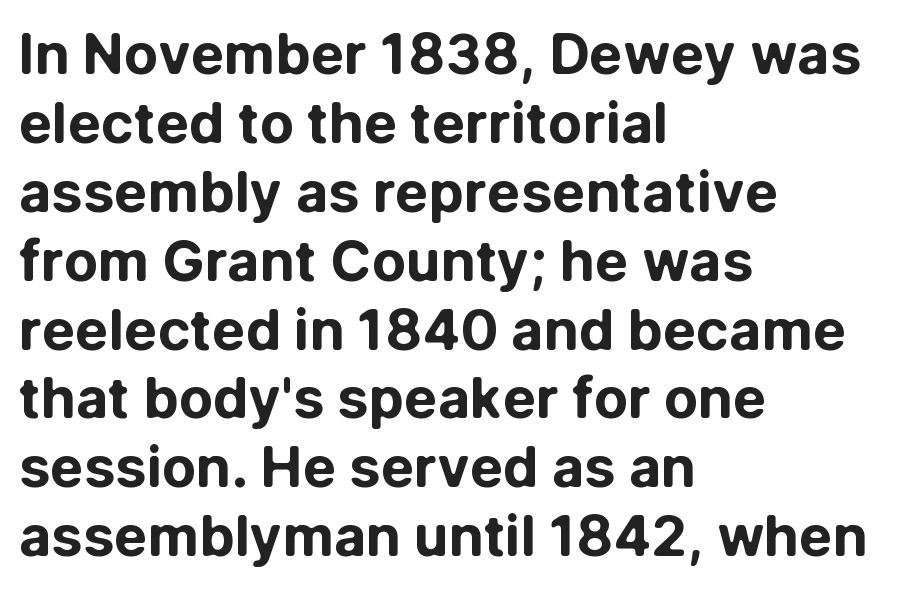
The image shows 56 px bold sans-serif type, upright; set left-aligned, line spacing 1.23x, normal letter spacing, not underlined; low stroke contrast and a medium x-height.
